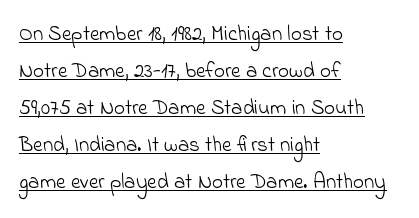
The image shows 21 px text type; set left-aligned, line spacing 1.76x, normal letter spacing, underlined.
